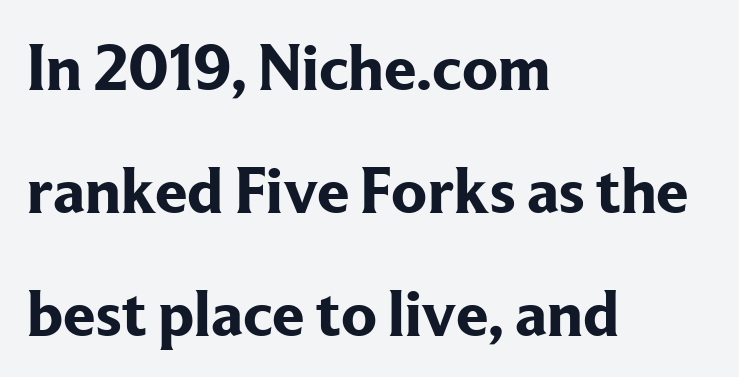
Letters rest on an invisible, unmarked baseline. The paragraph shown leans on its left margin. No italicization has been applied; the sample stays upright. A dark, heavy texture on the line: the type is bold. Check where the strokes stop: tiny serifs finish them off.
